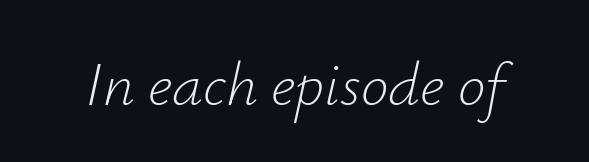
The image shows 62 px light type, italic (leaning right); set normal letter spacing, not underlined; low stroke contrast and a small x-height.
